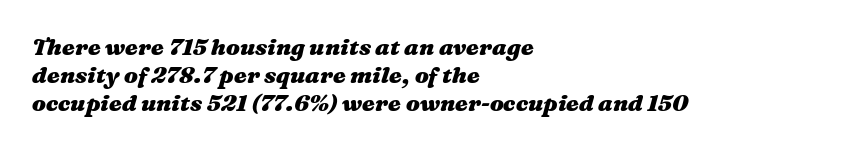
Each row of text sits above clean, open space. Characters follow at the spacing the type designer built in. Caption: bold face, heavy strokes. Layout note: lines flush left.
